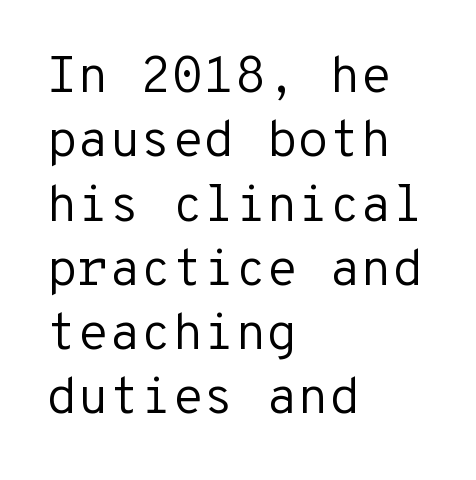
Q: Is the text bold? A: No.
Q: Is the text italic (slanted)? A: No, it is upright.
Q: Is the typeface a serif or a sans-serif typeface? A: Sans-serif.
Q: Is the text underlined? A: No.
Q: How is the paragraph aligned? A: Left-aligned.
Q: Is the spacing between letters normal or unusually wide? A: Normal.
Q: Is the spacing between lines tight, normal or loose? A: Normal.
Q: Width (condensed, normal, or wide)? A: Normal.
Q: Stroke contrast? A: Low.
Q: x-height? A: Medium.
Q: Monospaced? A: Yes.
